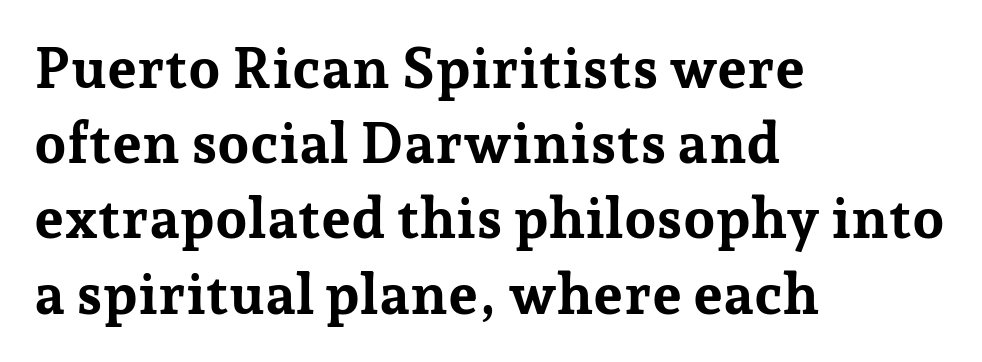
Q: Is the text bold? A: Yes.
Q: Is the text italic (slanted)? A: No, it is upright.
Q: Is the typeface a serif or a sans-serif typeface? A: Serif.
Q: Is the text underlined? A: No.
Q: How is the paragraph aligned? A: Left-aligned.
Q: Is the spacing between letters normal or unusually wide? A: Normal.
Q: Is the spacing between lines tight, normal or loose? A: Normal.
Q: Width (condensed, normal, or wide)? A: Normal.
Q: Stroke contrast? A: Low.
Q: x-height? A: Medium.
Q: Monospaced? A: No.
